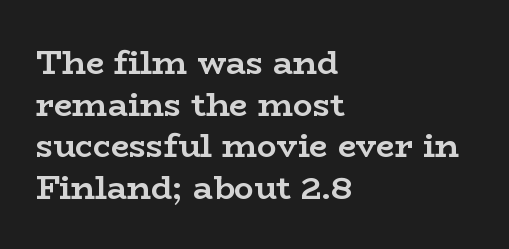
Q: Is the text bold? A: Yes.
Q: Is the text italic (slanted)? A: No, it is upright.
Q: Is the typeface a serif or a sans-serif typeface? A: Serif.
Q: Is the text underlined? A: No.
Q: How is the paragraph aligned? A: Left-aligned.
Q: Is the spacing between letters normal or unusually wide? A: Normal.
Q: Is the spacing between lines tight, normal or loose? A: Normal.
Q: Width (condensed, normal, or wide)? A: Wide.
Q: Stroke contrast? A: Low.
Q: x-height? A: Medium.
Q: Monospaced? A: No.
